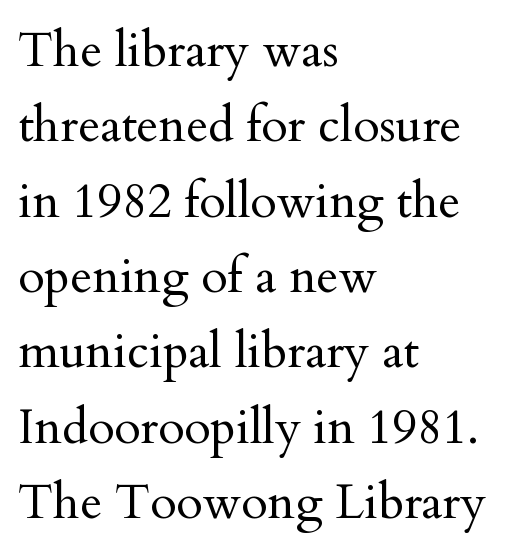
The block of text has a typical density, with ordinary space between rows. Anything drawn beneath the words? Only blank space. This sample has the flowing, uneven cadence of proportional lettering. This rendering employs a face with finishing strokes, i.e., a serif.
